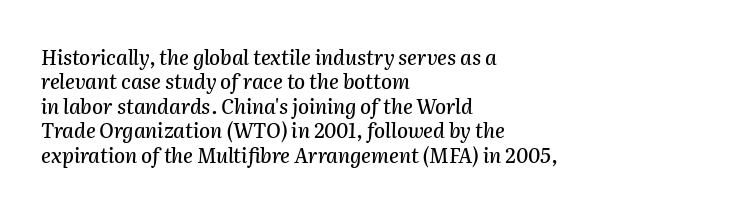
Q: Is the text italic (slanted)? A: Yes, it leans right by about 2 degrees.
Q: Is the text underlined? A: No.
Q: How is the paragraph aligned? A: Left-aligned.
Q: Is the spacing between letters normal or unusually wide? A: Normal.
